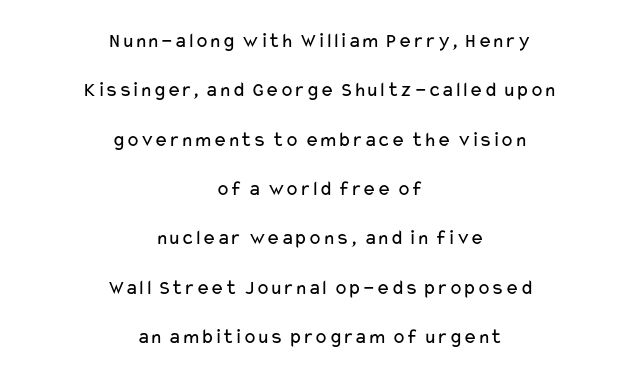
Airy leading. Honestly, the letter spacing is just normal — you wouldn't notice it. This sample is center-justified, so both line endings float freely. Do the letters lean? They stand straight.
